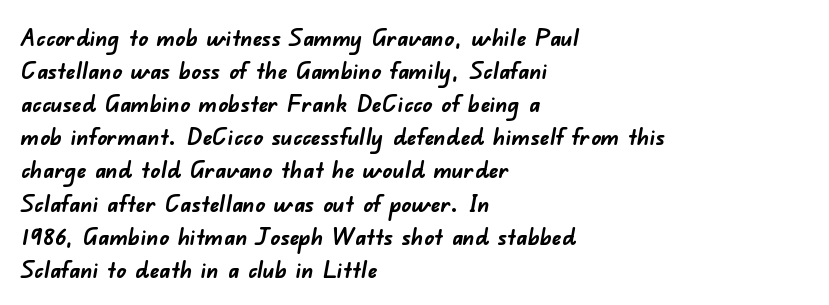
Q: Is the text bold? A: Yes.
Q: Is the text underlined? A: No.
Q: How is the paragraph aligned? A: Left-aligned.
Q: Is the spacing between letters normal or unusually wide? A: Normal.
Q: Is the spacing between lines tight, normal or loose? A: Normal.
